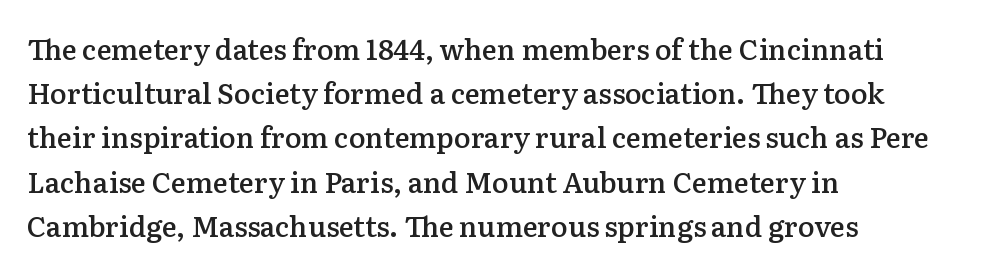
Q: Is the text bold? A: Semi-bold.
Q: Is the text italic (slanted)? A: No, it is upright.
Q: Is the typeface a serif or a sans-serif typeface? A: Serif.
Q: Is the text underlined? A: No.
Q: How is the paragraph aligned? A: Left-aligned.
Q: Is the spacing between letters normal or unusually wide? A: Normal.
Q: Is the spacing between lines tight, normal or loose? A: Normal.
Q: Width (condensed, normal, or wide)? A: Normal.
Q: Stroke contrast? A: Low.
Q: x-height? A: Medium.
Q: Monospaced? A: No.
